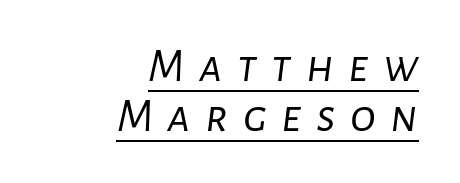
Q: Is the text bold? A: No.
Q: Is the text italic (slanted)? A: Yes, it leans right by about 7 degrees.
Q: Is the text underlined? A: Yes.
Q: How is the paragraph aligned? A: Right-aligned.
Q: Is the spacing between letters normal or unusually wide? A: Unusually wide.
Q: Is the spacing between lines tight, normal or loose? A: Tight.
Q: Width (condensed, normal, or wide)? A: Normal.
Q: Stroke contrast? A: Low.
Q: x-height? A: Medium.
Q: Monospaced? A: No.
